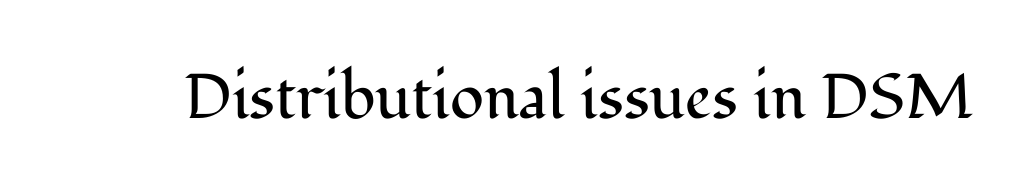
Q: Is the text bold? A: No.
Q: Is the text italic (slanted)? A: No, it is upright.
Q: Is the typeface a serif or a sans-serif typeface? A: Serif.
Q: Is the text underlined? A: No.
Q: Is the spacing between letters normal or unusually wide? A: Normal.
Q: Width (condensed, normal, or wide)? A: Normal.
Q: Stroke contrast? A: Medium.
Q: x-height? A: Medium.
Q: Monospaced? A: No.
